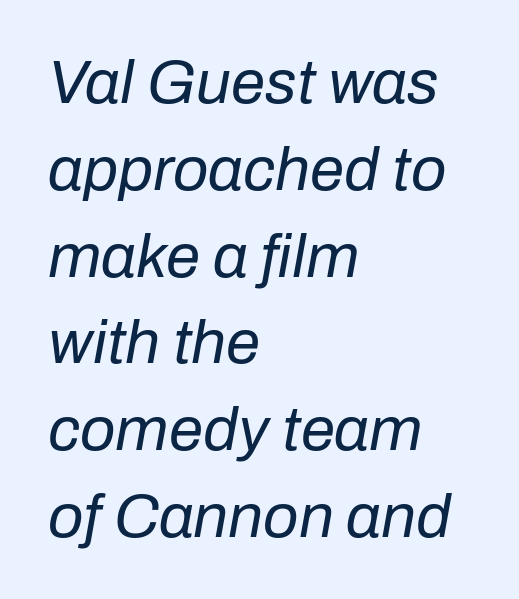
The image shows 62 px regular-weight type, italic (leaning right); set left-aligned, normal line spacing (1.4x), normal letter spacing, not underlined; low stroke contrast and a medium x-height.
